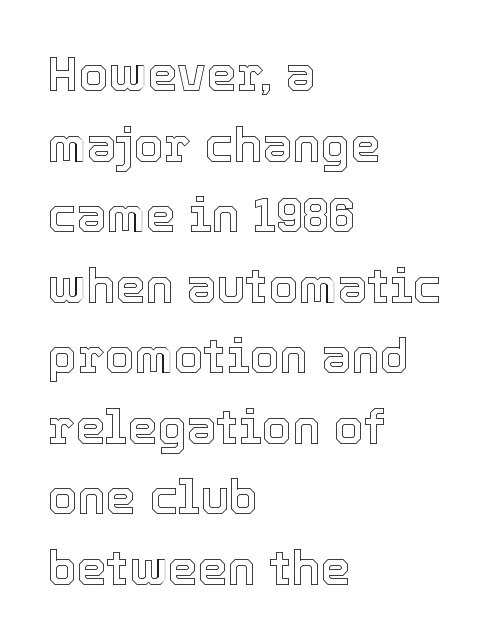
The image shows 48 px text type, upright; set left-aligned, normal line spacing (1.47x), normal letter spacing, not underlined; a medium x-height.
